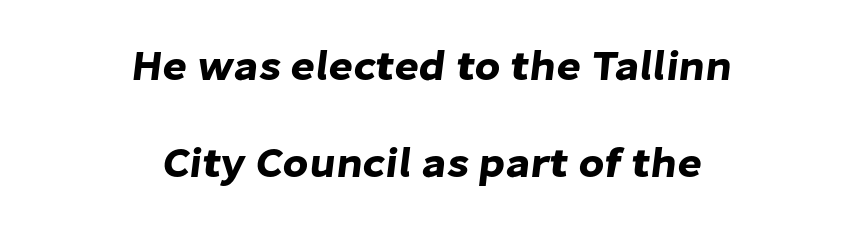
Is this a fixed-width face? No — the glyphs have proportional, varying widths. The line texture is even and compact thanks to regular tracking. This sample is center-justified, so both line endings float freely. The passage shown is not underscored anywhere. The typeface chosen for these lines omits serifs. Compared with typical paragraphs, the rows here are farther apart.
